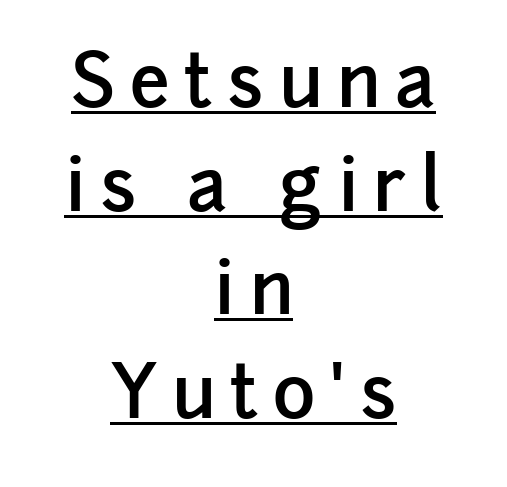
Looks like someone drew a line under every word here. Glyph-to-glyph distance is far greater than everyday printed text. Each letter keeps its own natural width here, so spacing adapts to shape. Notice the strokes are somewhat thickened but not fully heavy: this is a semibold. If you folded the block vertically in half, each line would mirror itself in length. These lines were composed using upright roman letters.
